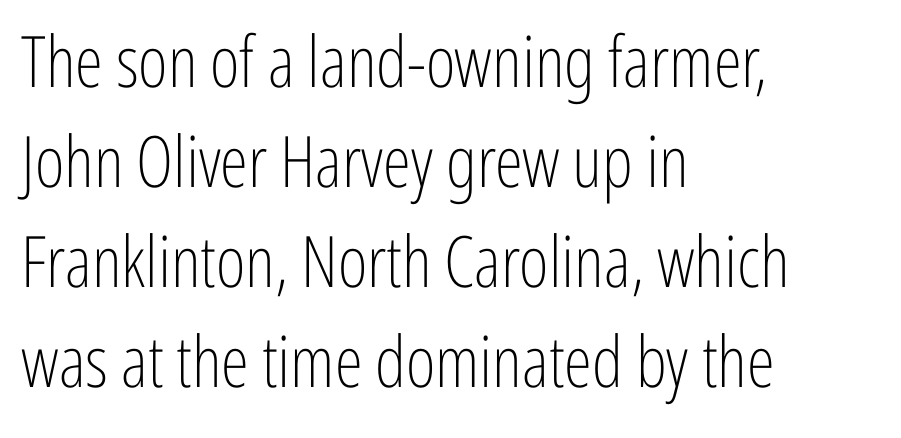
The image shows 71 px light, condensed sans-serif type, upright; set left-aligned, normal line spacing (1.41x), normal letter spacing, not underlined; low stroke contrast and a medium x-height.
